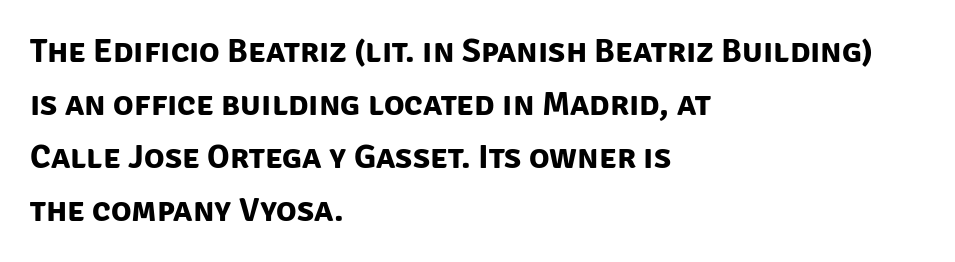
Q: Is the text bold? A: Yes.
Q: Is the typeface a serif or a sans-serif typeface? A: Sans-serif.
Q: Is the text underlined? A: No.
Q: How is the paragraph aligned? A: Left-aligned.
Q: Is the spacing between letters normal or unusually wide? A: Normal.
Q: Is the spacing between lines tight, normal or loose? A: Normal.
Q: Width (condensed, normal, or wide)? A: Normal.
Q: Stroke contrast? A: Low.
Q: x-height? A: Large.
Q: Monospaced? A: No.
